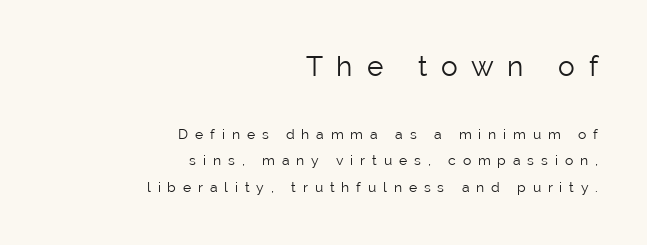
Rendered with straight, roman letterforms. Plain, unruled lines of type. Line spacing here is loose. In terms of letterspacing, this is a distinctly airy, spread setting. Character size in the leading block exceeds that of the trailing block.
